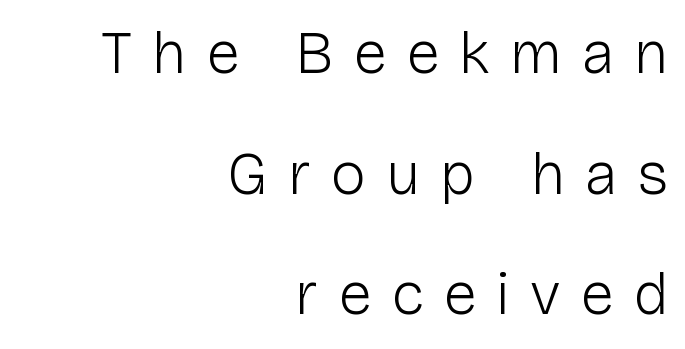
Think of a printed novel: that variable character pitch is what you see here. Upright lettering throughout. Quick note: underline off. Observe the absence of serifs on each vertical stroke in this sample.
